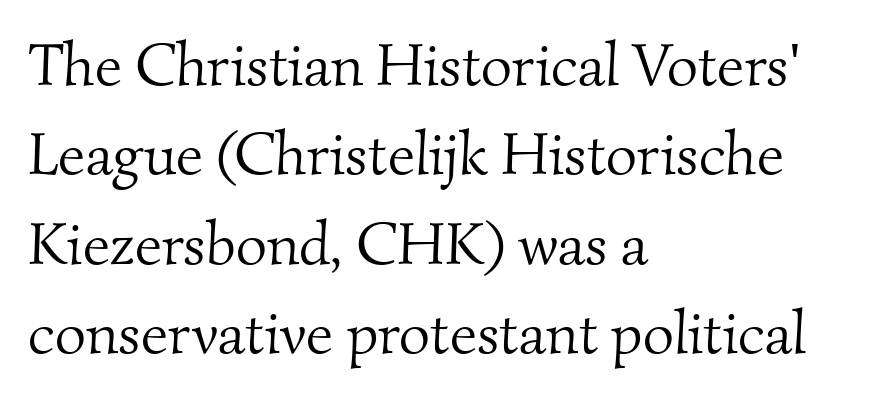
The image shows 60 px light serif type; set left-aligned, normal line spacing (1.49x), normal letter spacing, not underlined; medium stroke contrast and a small x-height.
